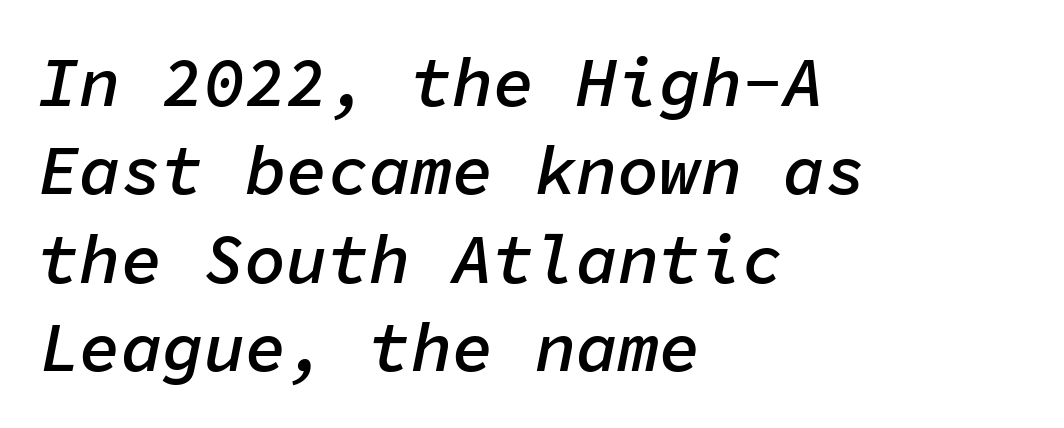
The passage is arranged the way most books set body copy — flush left. No word sits above an underline. Caption: standard tracking, unaltered. The face used here is monospaced, like something from a code editor.
